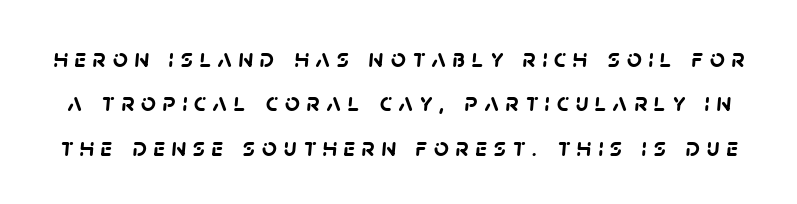
Plenty of ink on the page — the face is bold. Honestly, the letter spacing is so wide it's the main thing you notice. Check under the words: just untouched page.
